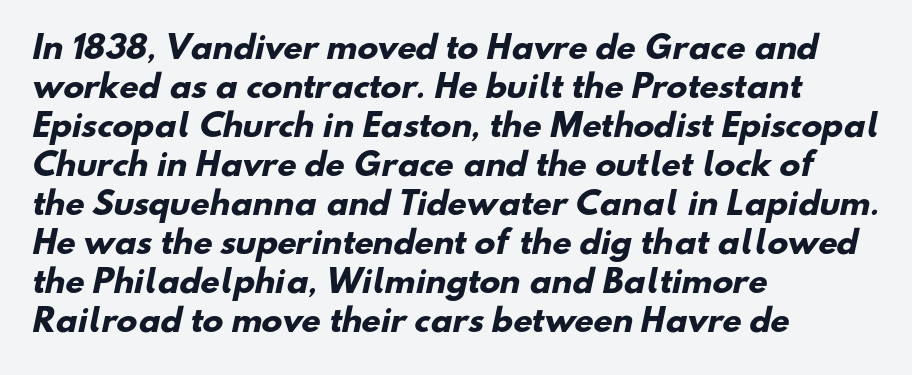
Think of a printed novel: that variable character pitch is what you see here. Where is the straight margin? On the left. Words float on clear page, feet unadorned. Each glyph is drawn with heavy, bold strokes. Between one letter and the next there's only the usual sliver of space. Students, observe: this is what conventionally led text looks like.
